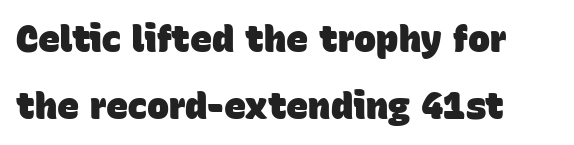
Q: Is the text bold? A: Yes.
Q: Is the typeface a serif or a sans-serif typeface? A: Sans-serif.
Q: Is the text underlined? A: No.
Q: How is the paragraph aligned? A: Left-aligned.
Q: Is the spacing between letters normal or unusually wide? A: Normal.
Q: Width (condensed, normal, or wide)? A: Normal.
Q: Stroke contrast? A: Low.
Q: x-height? A: Large.
Q: Monospaced? A: No.
